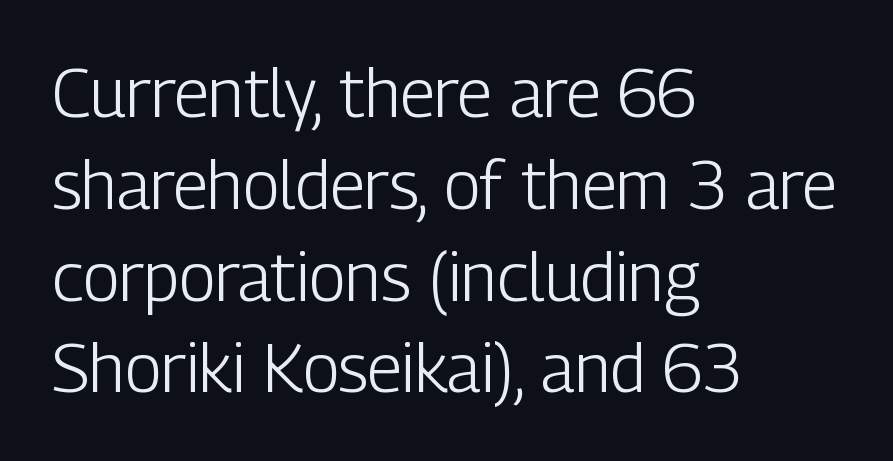
The image shows 67 px light, condensed sans-serif type, upright; set left-aligned, normal line spacing (1.37x), normal letter spacing, not underlined; low stroke contrast and a medium x-height.
